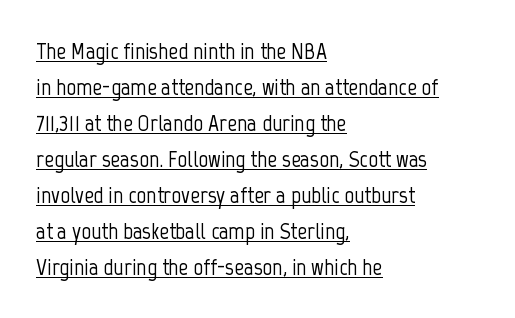
{"italic": "no", "underline": "yes", "align": "left", "line_spacing": "normal", "line_spacing_ratio": 1.5, "letter_spacing": "normal", "letter_spacing_em": 0.0, "glyph_px": 24}
